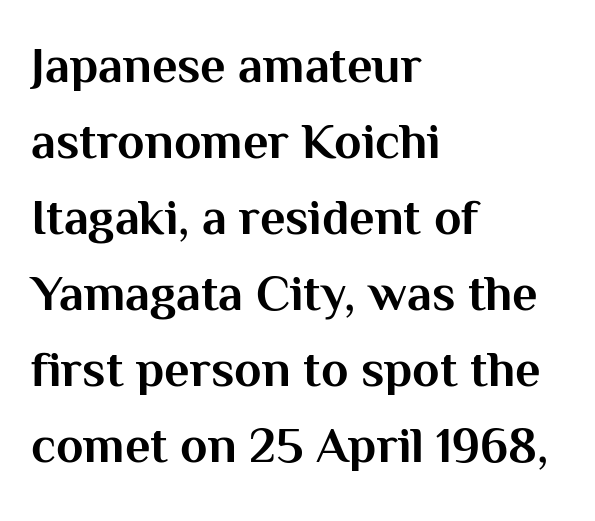
{"serif": "no", "italic": "no", "bold": "yes", "weight": "bold", "width": "normal", "stroke_contrast": "medium", "x_height": "medium", "monospaced": "no", "underline": "no", "align": "left", "line_spacing": "normal", "line_spacing_ratio": 1.52, "letter_spacing": "normal", "letter_spacing_em": 0.0, "glyph_px": 50}
